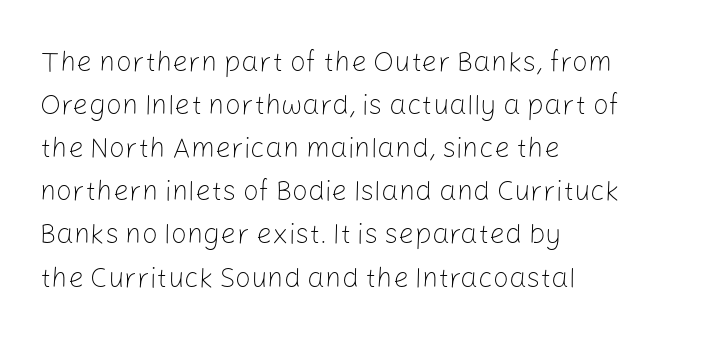
The image shows 28 px light sans-serif type, upright; set left-aligned, normal line spacing (1.54x), normal letter spacing, not underlined; low stroke contrast and a medium x-height.
